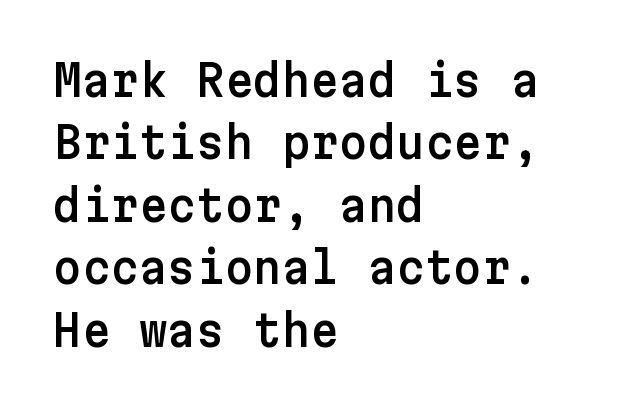
Q: Is the text italic (slanted)? A: No, it is upright.
Q: Is the typeface a serif or a sans-serif typeface? A: Sans-serif.
Q: Is the text underlined? A: No.
Q: How is the paragraph aligned? A: Left-aligned.
Q: Is the spacing between letters normal or unusually wide? A: Normal.
Q: Is the spacing between lines tight, normal or loose? A: Normal.
Q: Width (condensed, normal, or wide)? A: Normal.
Q: Stroke contrast? A: Low.
Q: x-height? A: Medium.
